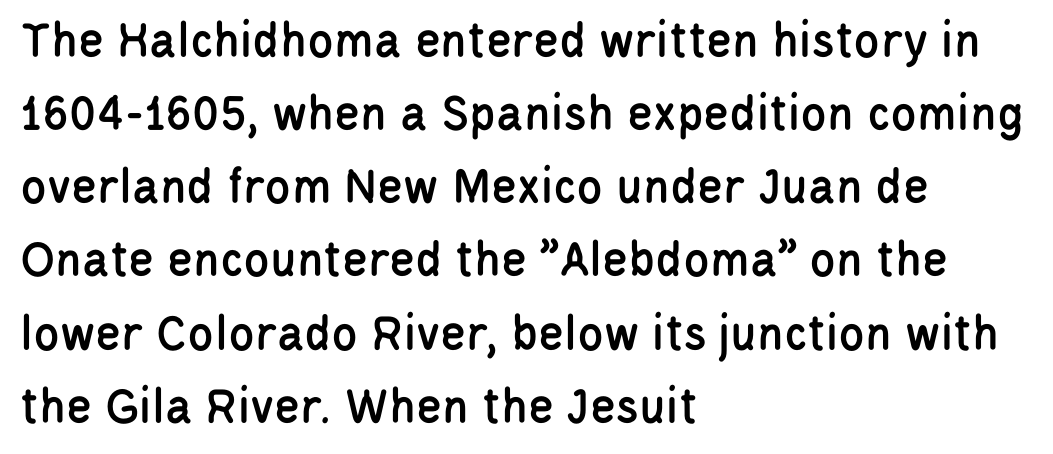
Q: Is the text italic (slanted)? A: No, it is upright.
Q: Is the typeface a serif or a sans-serif typeface? A: Sans-serif.
Q: Is the text underlined? A: No.
Q: How is the paragraph aligned? A: Left-aligned.
Q: Is the spacing between letters normal or unusually wide? A: Normal.
Q: Is the spacing between lines tight, normal or loose? A: Normal.
Q: Width (condensed, normal, or wide)? A: Condensed.
Q: Stroke contrast? A: Low.
Q: x-height? A: Large.
Q: Monospaced? A: No.
